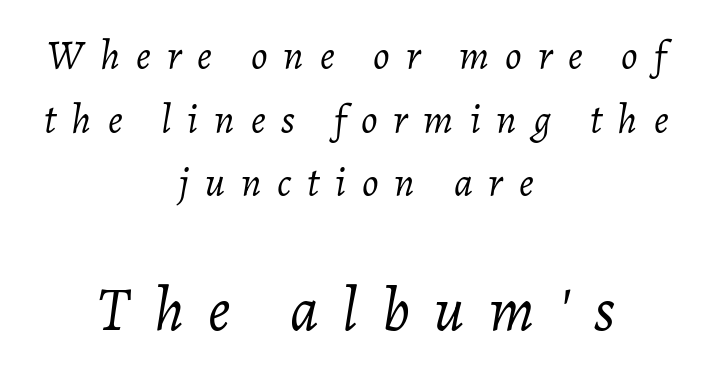
Q: Is the text bold? A: No.
Q: Is the text italic (slanted)? A: Yes, it leans right by about 7 degrees.
Q: Is the text underlined? A: No.
Q: How is the paragraph aligned? A: Centered.
Q: Is the spacing between letters normal or unusually wide? A: Unusually wide.
Q: Is the spacing between lines tight, normal or loose? A: Normal.
Q: Which block of text is set in a larger size, the first (top) or the second (bottom)? A: The second (bottom) one.
Q: Width (condensed, normal, or wide)? A: Normal.
Q: Stroke contrast? A: Low.
Q: x-height? A: Medium.
Q: Monospaced? A: No.
